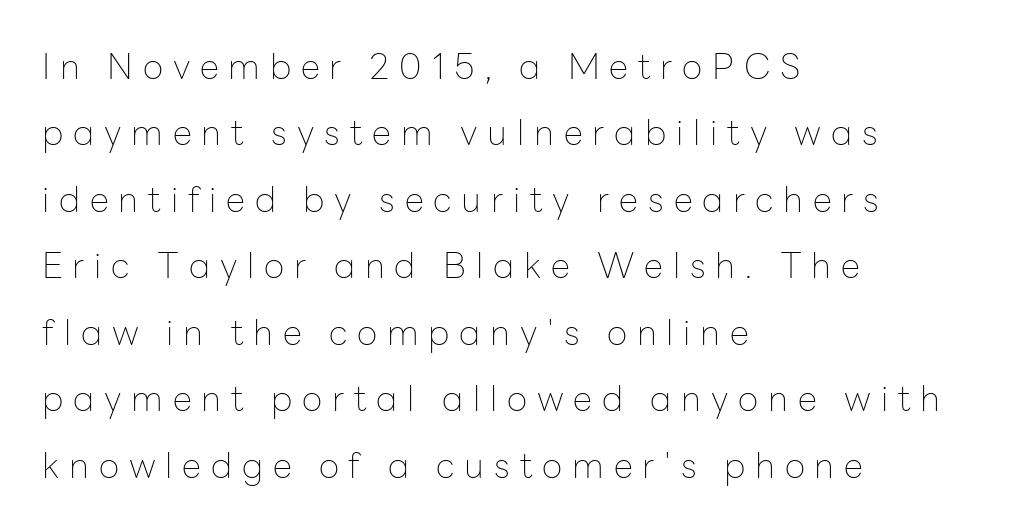
Q: Is the text bold? A: No.
Q: Is the text italic (slanted)? A: No, it is upright.
Q: Is the typeface a serif or a sans-serif typeface? A: Sans-serif.
Q: Is the text underlined? A: No.
Q: How is the paragraph aligned? A: Left-aligned.
Q: Is the spacing between letters normal or unusually wide? A: Unusually wide.
Q: Is the spacing between lines tight, normal or loose? A: Loose.
Q: Width (condensed, normal, or wide)? A: Normal.
Q: Stroke contrast? A: Low.
Q: x-height? A: Medium.
Q: Monospaced? A: No.
